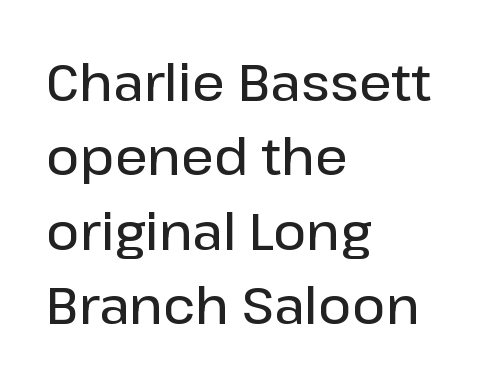
Q: Is the text bold? A: Semi-bold.
Q: Is the text italic (slanted)? A: No, it is upright.
Q: Is the typeface a serif or a sans-serif typeface? A: Sans-serif.
Q: Is the text underlined? A: No.
Q: How is the paragraph aligned? A: Left-aligned.
Q: Is the spacing between letters normal or unusually wide? A: Normal.
Q: Is the spacing between lines tight, normal or loose? A: Normal.
Q: Width (condensed, normal, or wide)? A: Normal.
Q: Stroke contrast? A: Low.
Q: x-height? A: Medium.
Q: Monospaced? A: No.
